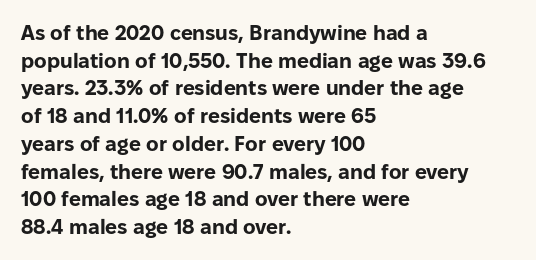
{"italic": "no", "bold": "yes", "underline": "no", "align": "left", "line_spacing": "normal", "line_spacing_ratio": 1.32, "letter_spacing": "normal", "letter_spacing_em": 0.0, "glyph_px": 21}
